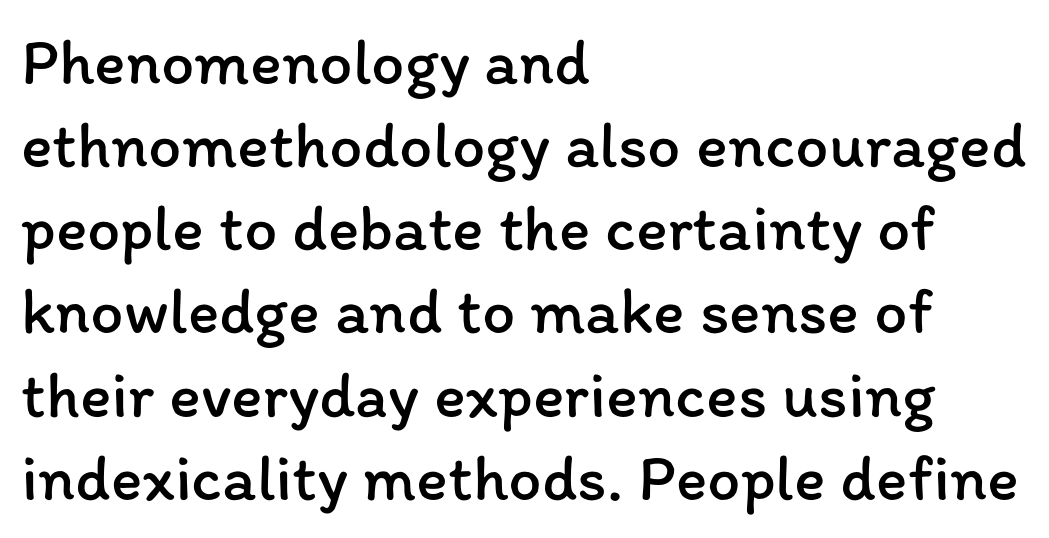
The image shows 66 px regular-weight type, upright; set left-aligned, normal line spacing (1.26x), normal letter spacing, not underlined; low stroke contrast and a medium x-height.
